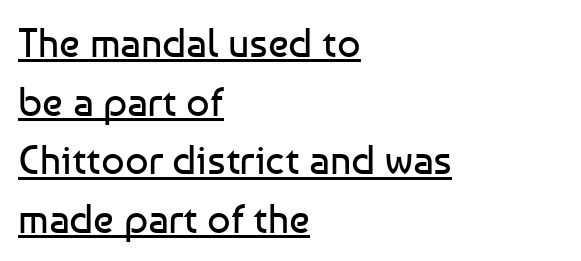
Q: Is the text bold? A: No.
Q: Is the text italic (slanted)? A: No, it is upright.
Q: Is the typeface a serif or a sans-serif typeface? A: Sans-serif.
Q: Is the text underlined? A: Yes.
Q: How is the paragraph aligned? A: Left-aligned.
Q: Is the spacing between letters normal or unusually wide? A: Normal.
Q: Is the spacing between lines tight, normal or loose? A: Normal.
Q: Width (condensed, normal, or wide)? A: Normal.
Q: Stroke contrast? A: Low.
Q: x-height? A: Medium.
Q: Monospaced? A: No.
